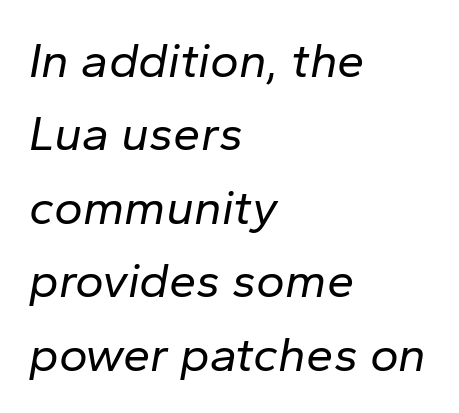
Vertical spacing — default. The paragraph has a hard left edge and a soft right edge. Characters follow at the spacing the type designer built in. Do the characters align in a grid? No, the font is proportional.
